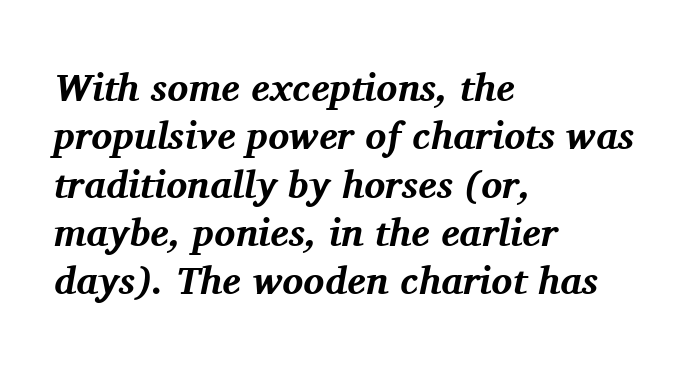
Looks like regular typesetting: each glyph gets only the width it needs. The text block is weighted toward the left margin, trailing off unevenly rightward. The strip under each line holds only bare page. The letters are bold, with thick, heavy strokes. Does the lettering tilt? It does — this is italic.
